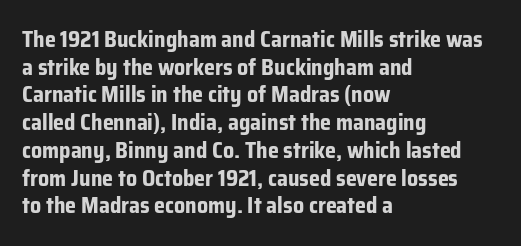
The image shows 22 px bold type, upright; set left-aligned, normal line spacing (1.26x), normal letter spacing, not underlined.
